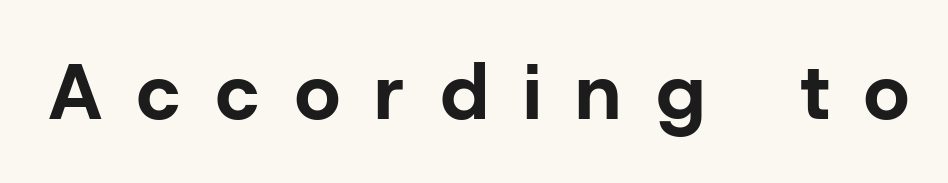
Q: Is the text bold? A: Yes.
Q: Is the text italic (slanted)? A: No, it is upright.
Q: Is the typeface a serif or a sans-serif typeface? A: Sans-serif.
Q: Is the text underlined? A: No.
Q: Is the spacing between letters normal or unusually wide? A: Unusually wide.
Q: Width (condensed, normal, or wide)? A: Normal.
Q: Stroke contrast? A: Low.
Q: x-height? A: Medium.
Q: Monospaced? A: No.
